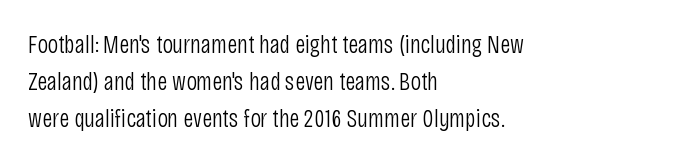
The image shows 26 px text type, upright; set left-aligned, normal line spacing (1.43x), normal letter spacing, not underlined.
